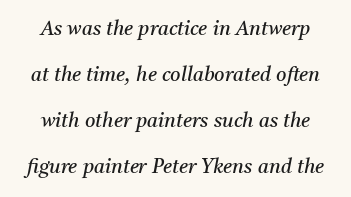
Q: Is the text bold? A: No.
Q: Is the text italic (slanted)? A: Yes, it leans right by about 11 degrees.
Q: Is the text underlined? A: No.
Q: Is the spacing between letters normal or unusually wide? A: Normal.
Q: Is the spacing between lines tight, normal or loose? A: Loose.
